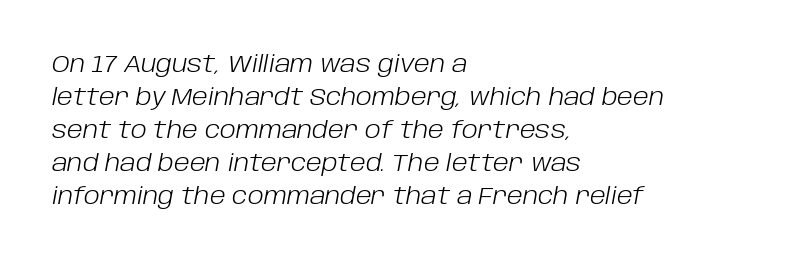
Q: Is the text bold? A: No.
Q: Is the text italic (slanted)? A: Yes, it leans right by about 10 degrees.
Q: Is the text underlined? A: No.
Q: How is the paragraph aligned? A: Left-aligned.
Q: Is the spacing between letters normal or unusually wide? A: Normal.
Q: Is the spacing between lines tight, normal or loose? A: Normal.
